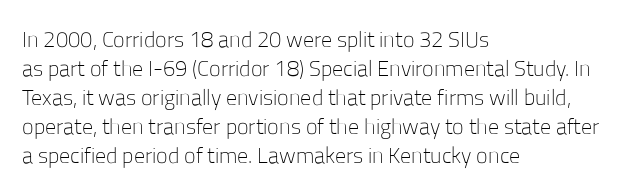
Q: Is the text bold? A: No.
Q: Is the text italic (slanted)? A: No, it is upright.
Q: Is the text underlined? A: No.
Q: How is the paragraph aligned? A: Left-aligned.
Q: Is the spacing between letters normal or unusually wide? A: Normal.
Q: Is the spacing between lines tight, normal or loose? A: Normal.
